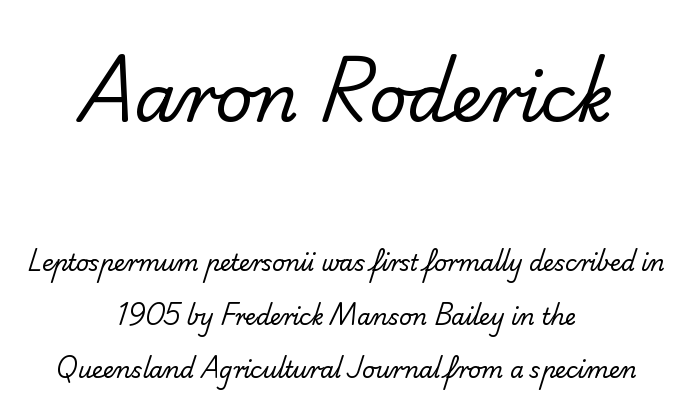
The image shows 66 px regular-weight sans-serif type; set centered, loose line spacing (2.43x), normal letter spacing, not underlined; the first (top) block is 3.0x larger; low stroke contrast and a small x-height.
